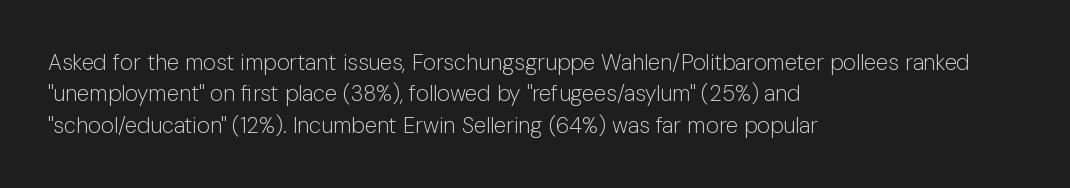
The line-height multiplier appears to be the usual default. The ragged edge is on the right, which tells us the setting is flush left. A typesetter would mark this as roman, not italic. This sample uses plain, unmodified letter spacing. No letter is thick-stroked: the sample isn't bold.
